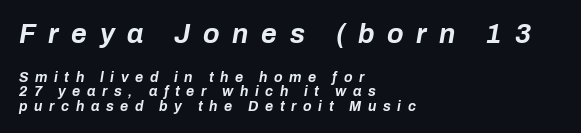
These lines huddle together more closely than default settings would place them. Visually, the top section dominates because its glyphs are scaled up. The lines in this sample share a left origin and differ only in where they stop. The axis of the letterforms is tilted away from vertical. Someone cranked the tracking dial way up on this one.
